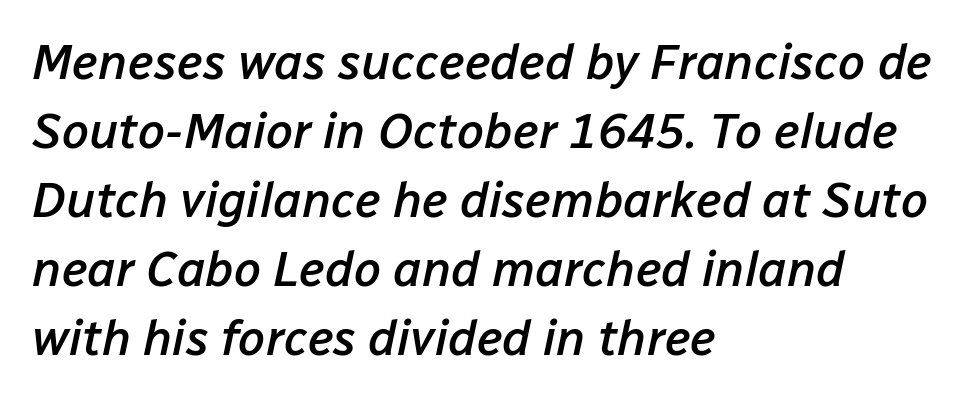
In terms of posture, this sample is oblique. Is this a fixed-width face? No — the glyphs have proportional, varying widths. Does the copy run flush right? No — it runs flush left. The letterforms sit shoulder to shoulder at normal distance. Just letters on the line, the space beneath them empty. The rendering uses a semibold face; strokes are thickened but not to full bold.
